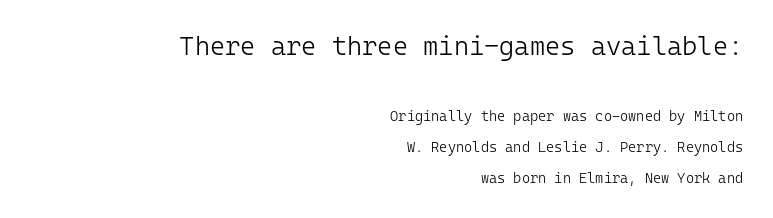
The face used here appears at its bigger size in the upper chunk. Default kerning and tracking; the words read as compact shapes. A student would call this right alignment; a typographer would say flush right, rag left. A quiet, ordinary-to-light weight characterises the typeface. Is there much room between lines? Yes — plenty of vertical air separates them. You can tell it's not italic because the verticals are truly vertical.
